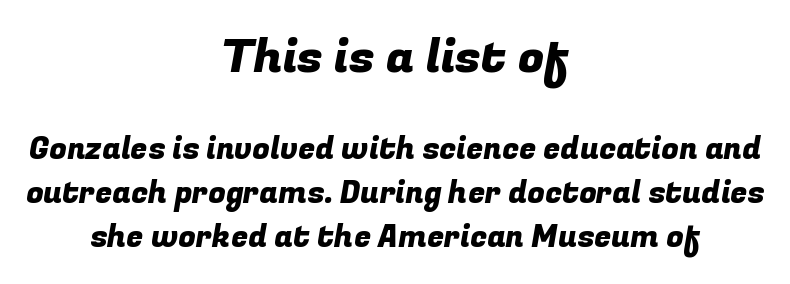
The image shows 47 px sans-serif type; set centered, normal line spacing (1.42x), normal letter spacing, not underlined; the first (top) block is 1.52x larger; low stroke contrast and a medium x-height.
